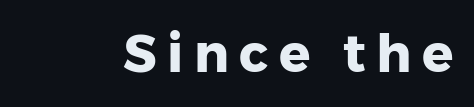
The image shows 52 px heavy sans-serif type, upright; set unusually wide letter spacing (+0.2 em), not underlined; low stroke contrast and a medium x-height.
